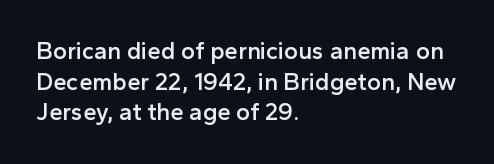
Q: Is the text bold? A: Semi-bold.
Q: Is the text italic (slanted)? A: No, it is upright.
Q: Is the text underlined? A: No.
Q: How is the paragraph aligned? A: Left-aligned.
Q: Is the spacing between letters normal or unusually wide? A: Normal.
Q: Is the spacing between lines tight, normal or loose? A: Normal.
